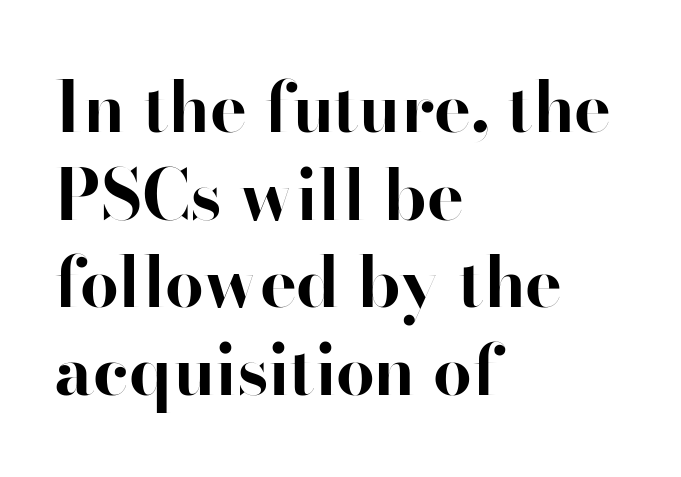
The image shows 69 px bold sans-serif type, upright; set left-aligned, normal line spacing (1.27x), normal letter spacing, not underlined; high stroke contrast and a small x-height.
